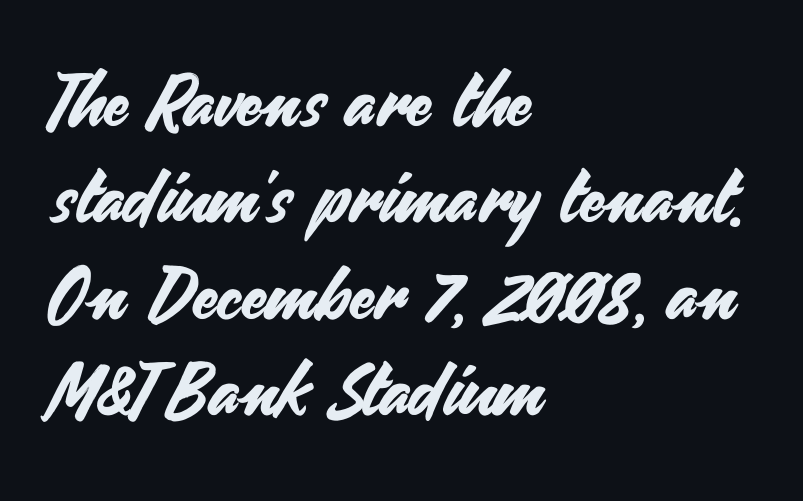
Quick note: interline space is typical. Compared with a centered layout, this one pins lines to the left instead. Letterform terminals end flat and unadorned throughout the passage. The horizontal fit of the characters is conventional and even. The face used here is proportionally spaced, like ordinary book or web type.
